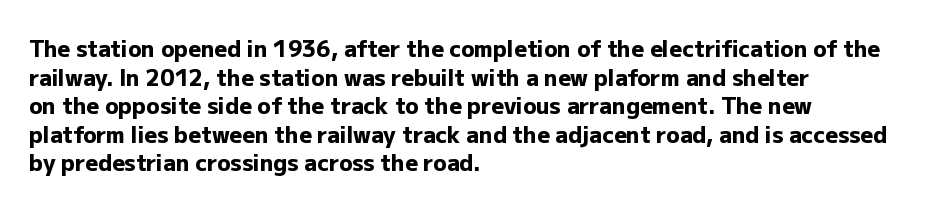
Teacher's note: observe the even left margin — that is flush-left alignment. You can tell it's not italic because the verticals are truly vertical. Words float on clear page, feet unadorned. The letterforms sit shoulder to shoulder at normal distance.
